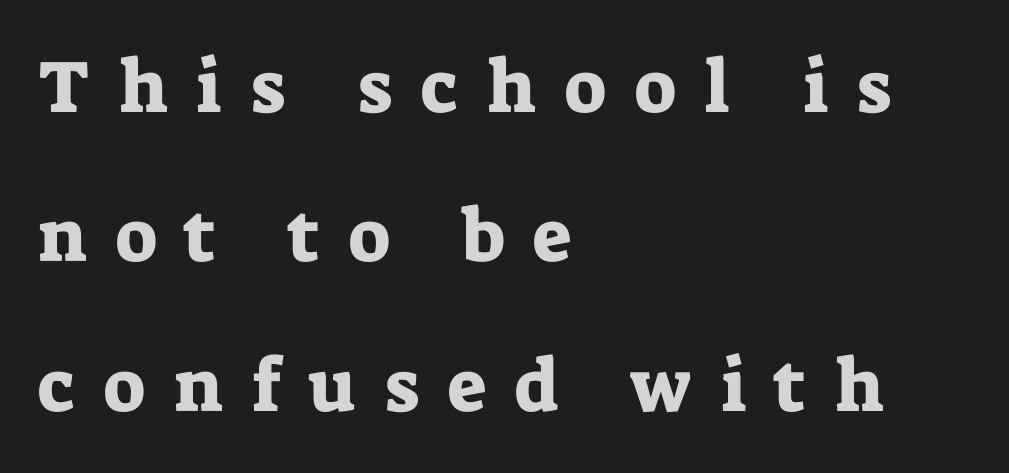
{"serif": "yes", "italic": "no", "width": "normal", "stroke_contrast": "low", "x_height": "medium", "monospaced": "no", "underline": "no", "align": "left", "line_spacing": "loose", "line_spacing_ratio": 2.02, "letter_spacing": "wide", "letter_spacing_em": 0.39, "glyph_px": 74}
